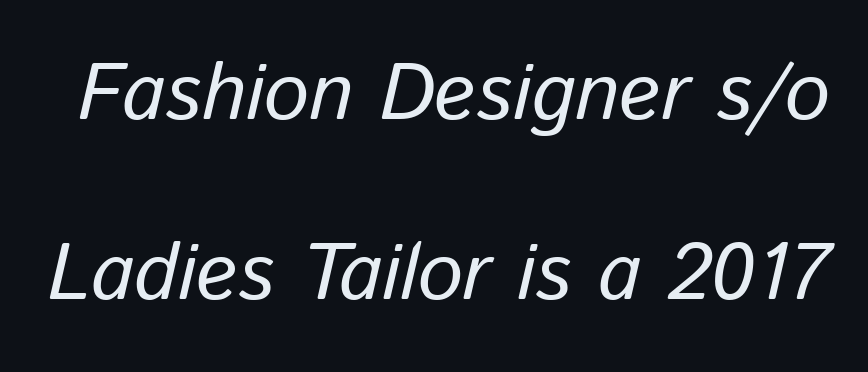
Q: Is the text bold? A: No.
Q: Is the text italic (slanted)? A: Yes, it leans right by about 13 degrees.
Q: Is the text underlined? A: No.
Q: Is the spacing between letters normal or unusually wide? A: Normal.
Q: Is the spacing between lines tight, normal or loose? A: Loose.
Q: Width (condensed, normal, or wide)? A: Normal.
Q: Stroke contrast? A: Low.
Q: x-height? A: Medium.
Q: Monospaced? A: No.
